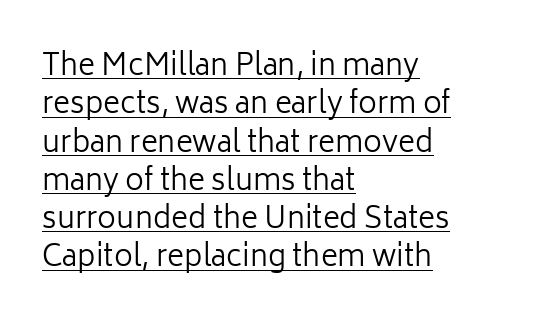
Q: Is the text bold? A: No.
Q: Is the text italic (slanted)? A: No, it is upright.
Q: Is the typeface a serif or a sans-serif typeface? A: Sans-serif.
Q: Is the text underlined? A: Yes.
Q: How is the paragraph aligned? A: Left-aligned.
Q: Is the spacing between letters normal or unusually wide? A: Normal.
Q: Is the spacing between lines tight, normal or loose? A: Normal.
Q: Width (condensed, normal, or wide)? A: Normal.
Q: Stroke contrast? A: Low.
Q: x-height? A: Medium.
Q: Monospaced? A: No.
